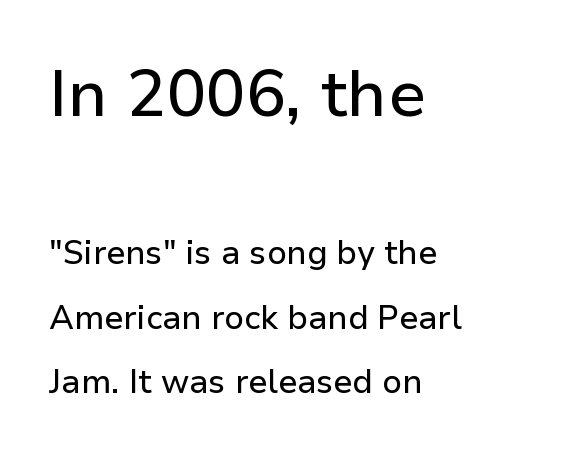
{"serif": "no", "italic": "no", "width": "normal", "stroke_contrast": "low", "x_height": "medium", "monospaced": "no", "underline": "no", "align": "left", "line_spacing": "loose", "line_spacing_ratio": 1.95, "letter_spacing": "normal", "letter_spacing_em": 0.0, "larger_block": "first", "size_ratio": 2.0, "glyph_px": 66}
